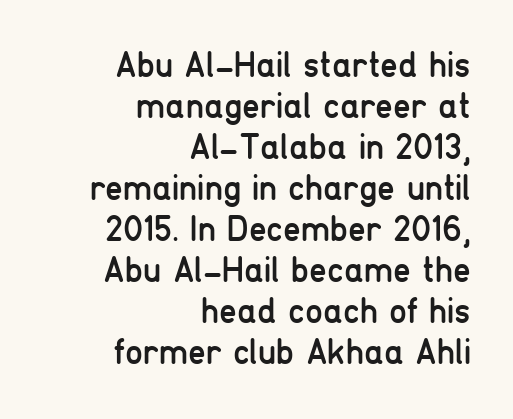
The image shows 36 px regular-weight, condensed sans-serif type, upright; set right-aligned, tight line spacing (1.14x), normal letter spacing, not underlined; low stroke contrast and a medium x-height.
